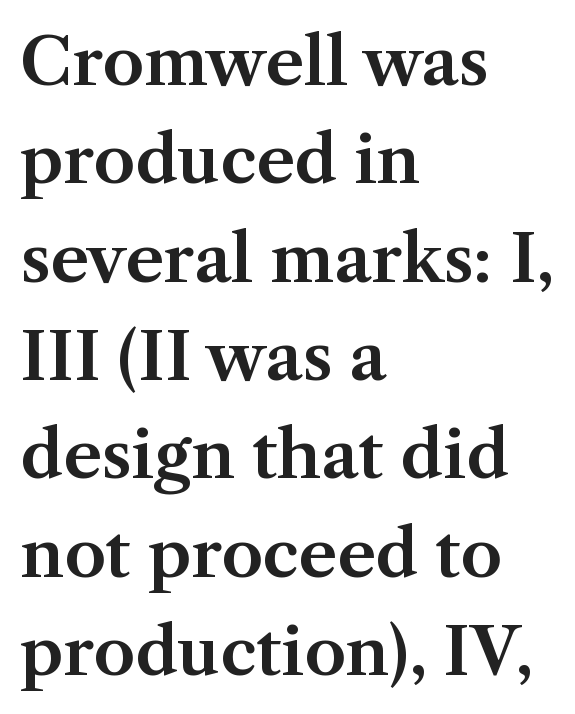
The image shows 66 px serif type, upright; set left-aligned, normal line spacing (1.49x), normal letter spacing, not underlined; medium stroke contrast and a medium x-height.
